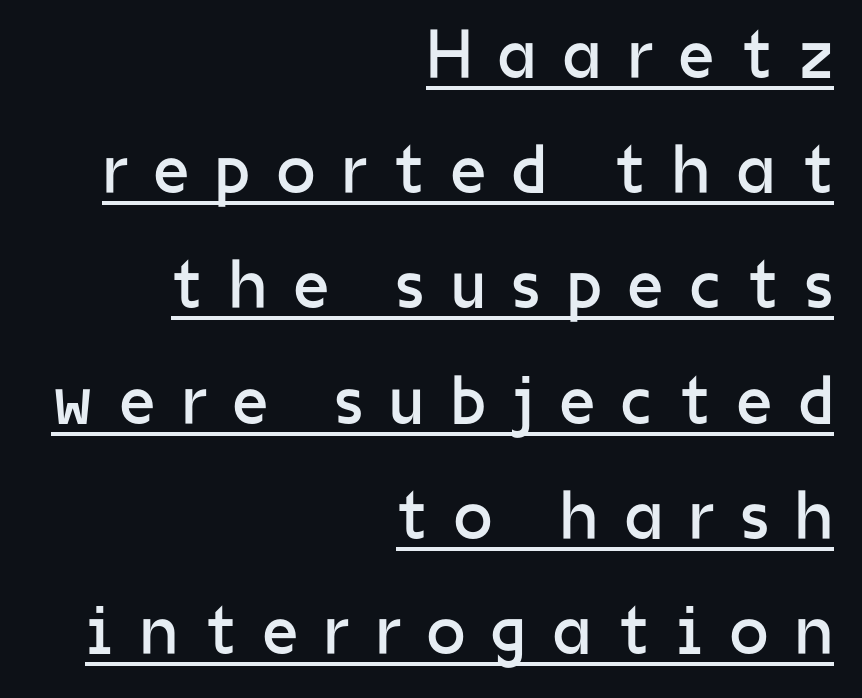
{"serif": "no", "italic": "no", "bold": "no", "weight": "regular", "width": "normal", "stroke_contrast": "low", "x_height": "medium", "monospaced": "no", "underline": "yes", "align": "right", "line_spacing": "normal", "line_spacing_ratio": 1.67, "letter_spacing": "wide", "letter_spacing_em": 0.39, "glyph_px": 69}
